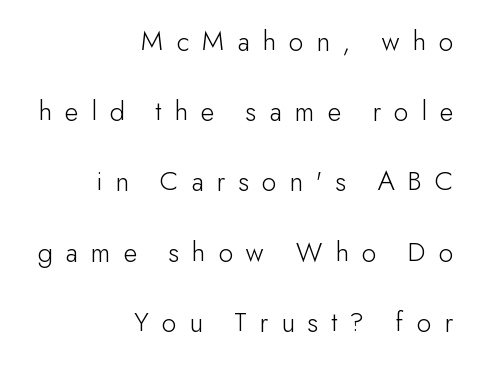
The type is letterspaced generously, with wide tracking. Ordinary non-slanted type is in use. Rule under the text: the space is simply empty. Leading: increased. Compared with a flush-left layout, this one pins lines to the opposite, right side. The rendering uses natural spacing where letterforms have individual widths.
